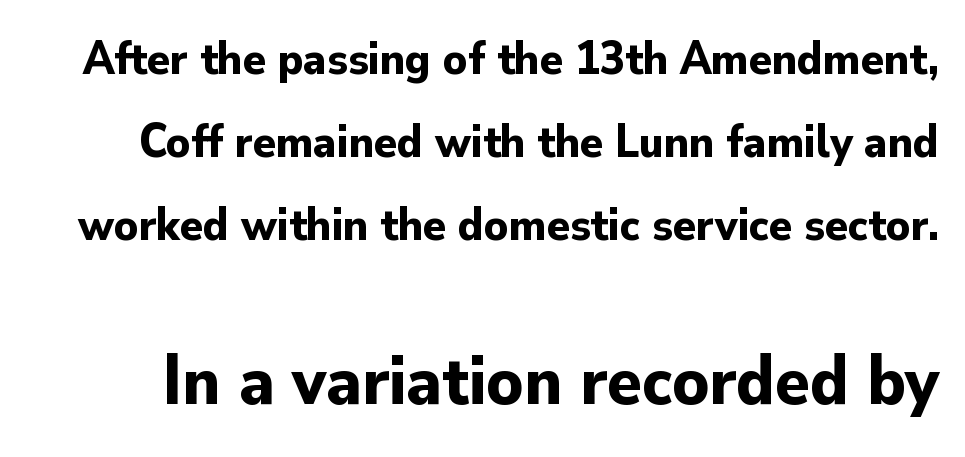
Q: Is the text bold? A: Yes.
Q: Is the text italic (slanted)? A: No, it is upright.
Q: Is the typeface a serif or a sans-serif typeface? A: Sans-serif.
Q: Is the text underlined? A: No.
Q: Is the spacing between letters normal or unusually wide? A: Normal.
Q: Which block of text is set in a larger size, the first (top) or the second (bottom)? A: The second (bottom) one.
Q: Width (condensed, normal, or wide)? A: Normal.
Q: Stroke contrast? A: Low.
Q: x-height? A: Small.
Q: Monospaced? A: No.
